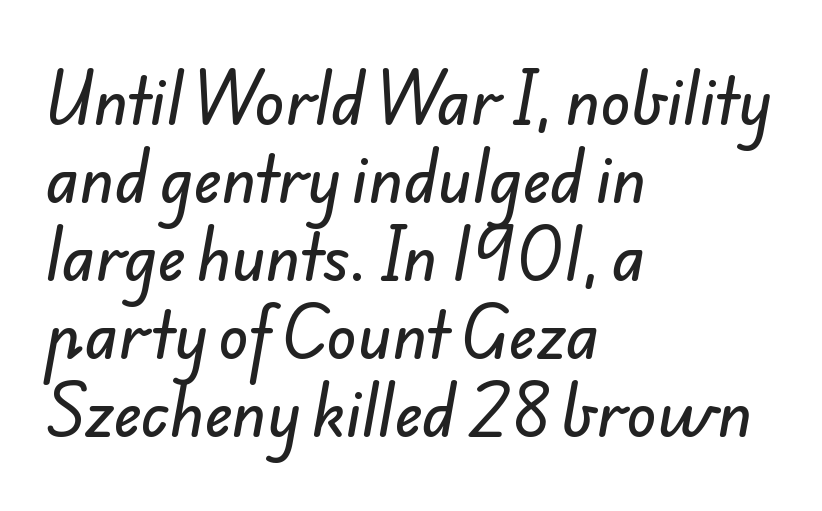
{"serif": "no", "width": "normal", "stroke_contrast": "low", "x_height": "small", "monospaced": "no", "underline": "no", "align": "left", "line_spacing": "normal", "line_spacing_ratio": 1.26, "letter_spacing": "normal", "letter_spacing_em": 0.0, "glyph_px": 62}
